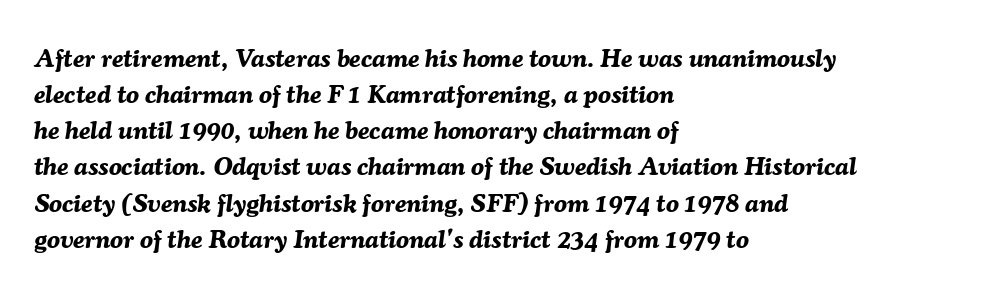
Layout note: lines flush left. Inter-character spacing is left at the font's built-in metrics. Check under the words: just untouched page. The face used here has the dense, thick strokes of a bold.
